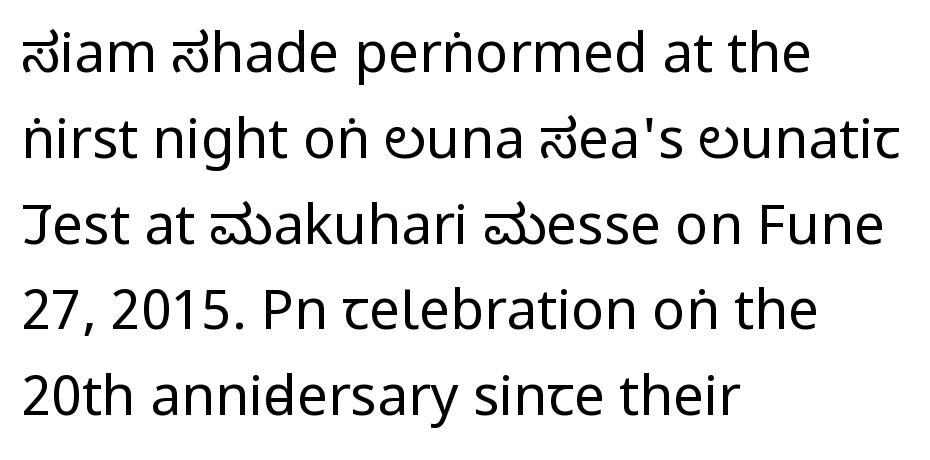
Q: Is the text bold? A: No.
Q: Is the text italic (slanted)? A: No, it is upright.
Q: Is the typeface a serif or a sans-serif typeface? A: Sans-serif.
Q: Is the text underlined? A: No.
Q: How is the paragraph aligned? A: Left-aligned.
Q: Is the spacing between letters normal or unusually wide? A: Normal.
Q: Is the spacing between lines tight, normal or loose? A: Normal.
Q: Width (condensed, normal, or wide)? A: Condensed.
Q: Stroke contrast? A: Low.
Q: x-height? A: Large.
Q: Monospaced? A: No.
